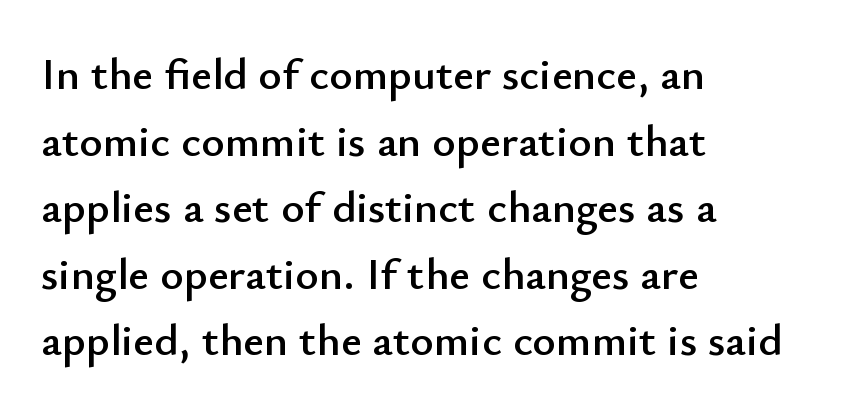
{"serif": "no", "italic": "no", "width": "normal", "stroke_contrast": "low", "x_height": "small", "monospaced": "no", "underline": "no", "align": "left", "line_spacing": "normal", "line_spacing_ratio": 1.48, "letter_spacing": "normal", "letter_spacing_em": 0.0, "glyph_px": 45}
